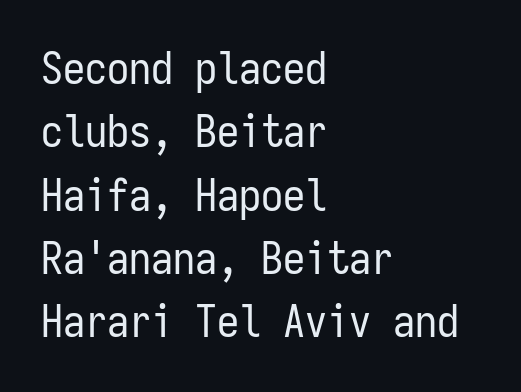
Q: Is the text bold? A: No.
Q: Is the text italic (slanted)? A: No, it is upright.
Q: Is the typeface a serif or a sans-serif typeface? A: Sans-serif.
Q: Is the text underlined? A: No.
Q: How is the paragraph aligned? A: Left-aligned.
Q: Is the spacing between letters normal or unusually wide? A: Normal.
Q: Is the spacing between lines tight, normal or loose? A: Normal.
Q: Width (condensed, normal, or wide)? A: Condensed.
Q: Stroke contrast? A: Low.
Q: x-height? A: Medium.
Q: Monospaced? A: Yes.
